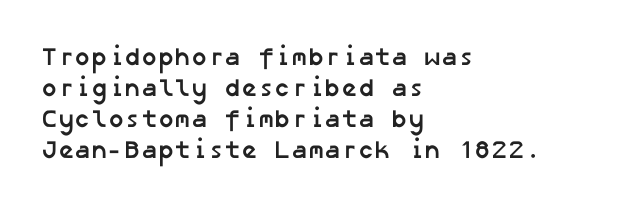
The image shows 25 px bold type; set left-aligned, line spacing 1.24x, normal letter spacing, not underlined.
